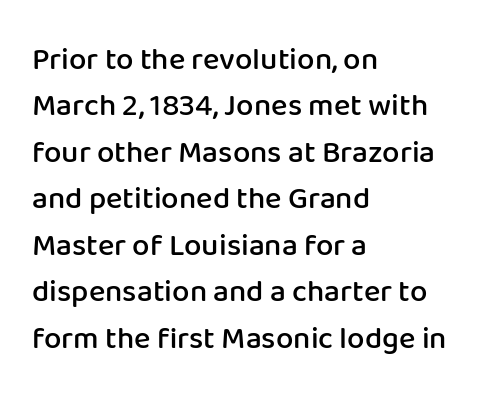
Here the designer chose a conventional face with non-uniform glyph widths. The passage is arranged the way most books set body copy — flush left. Nobody drew a line under any word here. A roman cut, with each character standing at attention.
